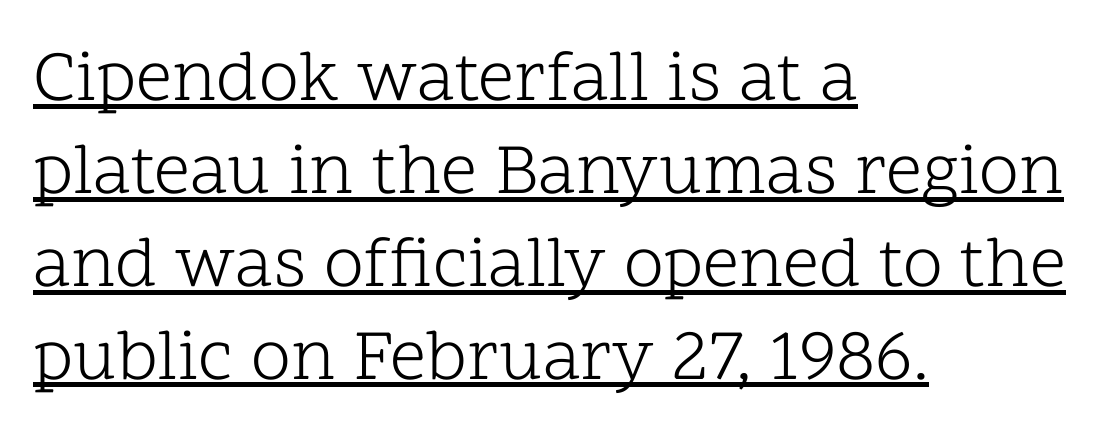
These lines are rendered in a variable-pitch font. The rendering uses the underline text-decoration. The text block is weighted toward the left margin, trailing off unevenly rightward. The letters stand straight up with perfectly vertical stems. Vertical stems look standard width or narrower in stroke. Students, note that the glyphs here touch the page at normal intervals.
